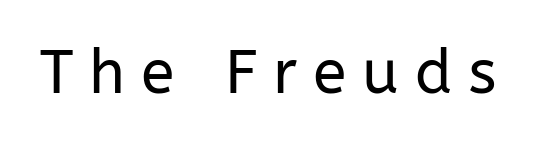
The image shows 61 px regular-weight sans-serif type, upright; set unusually wide letter spacing (+0.26 em), not underlined; low stroke contrast and a medium x-height.
